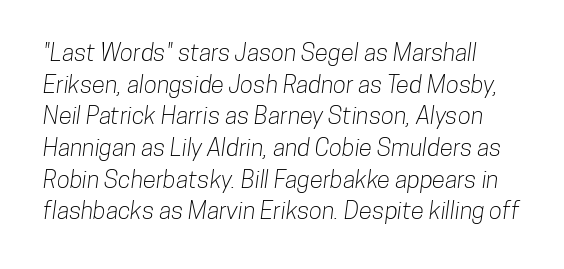
Q: Is the text underlined? A: No.
Q: Is the spacing between letters normal or unusually wide? A: Normal.
Q: Is the spacing between lines tight, normal or loose? A: Normal.
